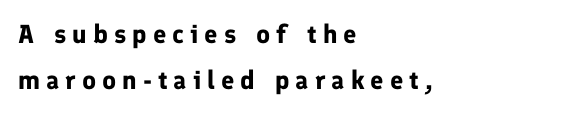
The image shows 26 px bold type, upright; set left-aligned, line spacing 1.78x, unusually wide letter spacing (+0.23 em), not underlined.
